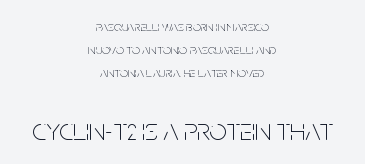
{"serif": "no", "italic": "no", "bold": "no", "weight": "thin", "width": "condensed", "stroke_contrast": "low", "x_height": "large", "monospaced": "no", "underline": "no", "align": "center", "line_spacing": "normal", "line_spacing_ratio": 1.64, "letter_spacing": "normal", "letter_spacing_em": 0.0, "larger_block": "second", "size_ratio": 2.21, "glyph_px": 31}
